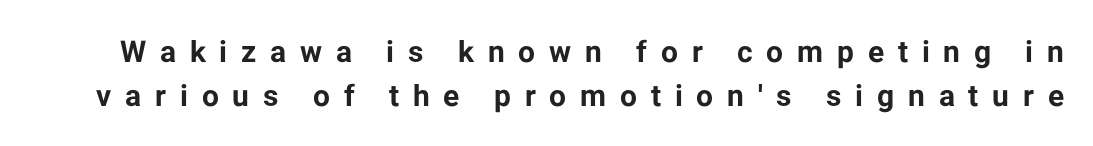
The image shows 30 px bold sans-serif type, upright; set normal line spacing (1.48x), unusually wide letter spacing (+0.46 em), not underlined; low stroke contrast and a medium x-height.
